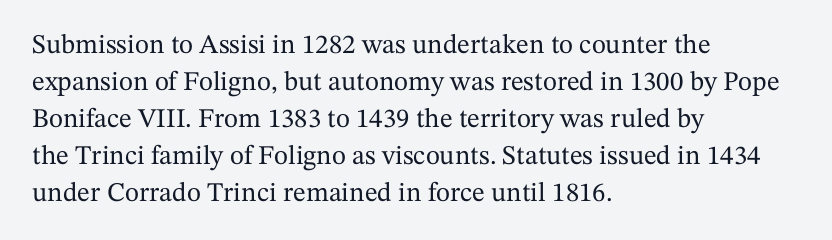
A typesetter would call this zero additional tracking. Notice how descenders clear the ascenders below comfortably — that's standard leading. Ordinary non-slanted type is in use. Letters rest on an invisible, unmarked baseline.
